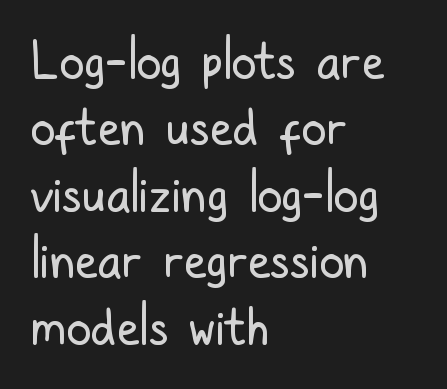
Q: Is the text bold? A: No.
Q: Is the text italic (slanted)? A: No, it is upright.
Q: Is the typeface a serif or a sans-serif typeface? A: Sans-serif.
Q: Is the text underlined? A: No.
Q: How is the paragraph aligned? A: Left-aligned.
Q: Is the spacing between letters normal or unusually wide? A: Normal.
Q: Is the spacing between lines tight, normal or loose? A: Normal.
Q: Width (condensed, normal, or wide)? A: Condensed.
Q: Stroke contrast? A: Low.
Q: x-height? A: Medium.
Q: Monospaced? A: No.
